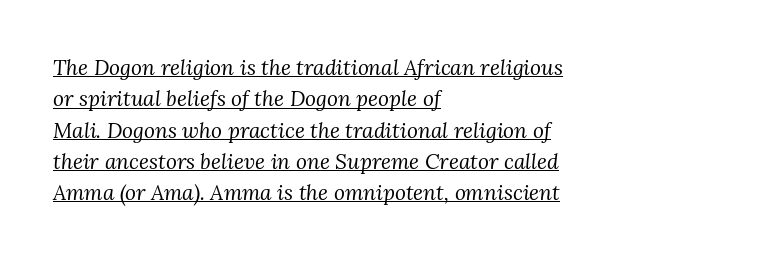
{"italic": "yes", "lean": "right", "slant_degrees": 3, "bold": "no", "underline": "yes", "align": "left", "line_spacing": "normal", "line_spacing_ratio": 1.49, "letter_spacing": "normal", "letter_spacing_em": 0.0, "glyph_px": 21}
